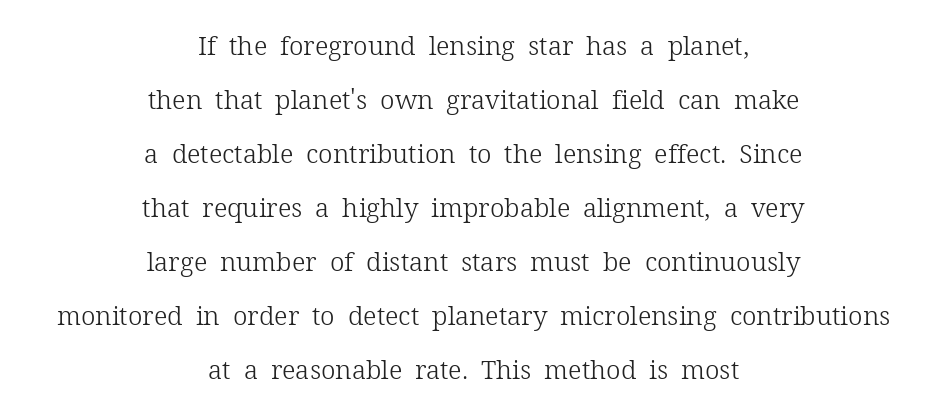
Q: Is the text bold? A: No.
Q: Is the text italic (slanted)? A: No, it is upright.
Q: Is the text underlined? A: No.
Q: How is the paragraph aligned? A: Centered.
Q: Is the spacing between letters normal or unusually wide? A: Normal.
Q: Is the spacing between lines tight, normal or loose? A: Loose.
